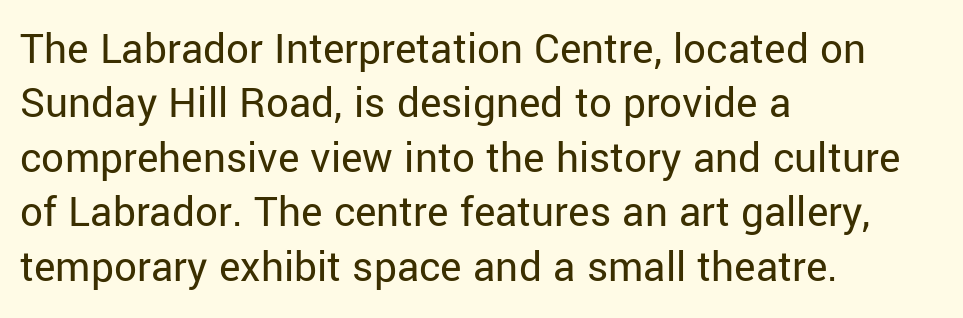
Alignment: flush left. Posture: straight, roman, zero tilt. A quiet, ordinary-to-light weight characterises the typeface. Examine the stroke ends and you'll find no serifs.
